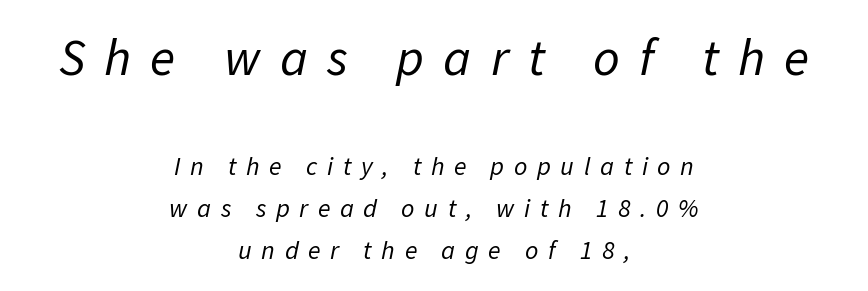
{"italic": "yes", "lean": "right", "slant_degrees": 11, "bold": "no", "weight": "regular", "width": "normal", "stroke_contrast": "low", "x_height": "medium", "monospaced": "no", "underline": "no", "align": "center", "line_spacing": "normal", "line_spacing_ratio": 1.62, "letter_spacing": "wide", "letter_spacing_em": 0.37, "larger_block": "first", "size_ratio": 2.0, "glyph_px": 52}
